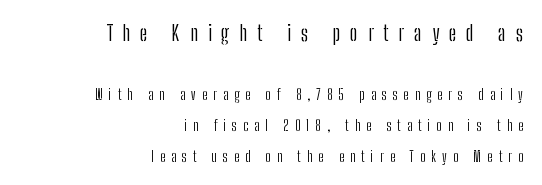
{"italic": "no", "bold": "no", "underline": "no", "align": "right", "line_spacing": "loose", "line_spacing_ratio": 2.23, "letter_spacing": "wide", "letter_spacing_em": 0.45, "larger_block": "first", "size_ratio": 1.57, "glyph_px": 22}
